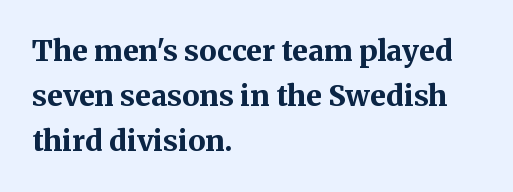
Each line starts at the same left margin while the right side varies. A serif font was chosen for this passage. Observe the ordinary spacing: letters are neighbours, not strangers. Proportional: the letters do not fall into vertical columns.
